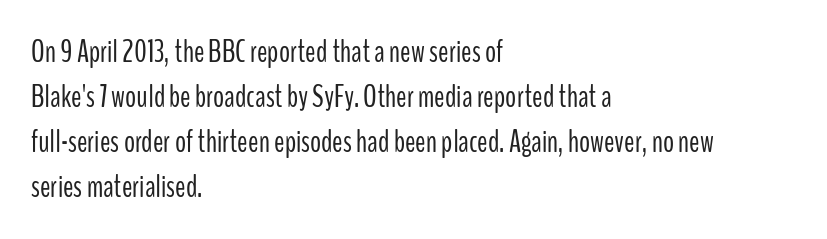
{"serif": "no", "italic": "no", "bold": "no", "weight": "light", "width": "condensed", "stroke_contrast": "low", "x_height": "medium", "monospaced": "no", "underline": "no", "align": "left", "line_spacing": "normal", "line_spacing_ratio": 1.45, "letter_spacing": "normal", "letter_spacing_em": 0.0, "glyph_px": 31}
